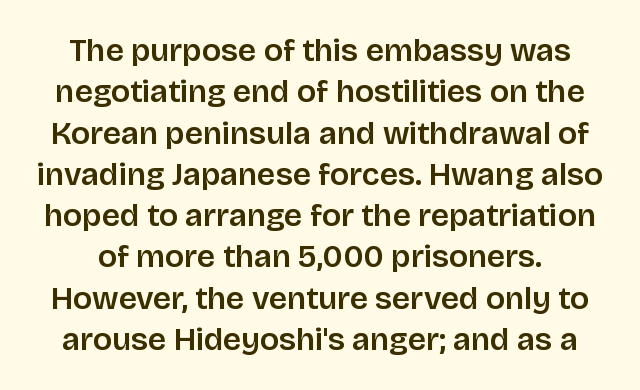
{"serif": "no", "italic": "no", "width": "normal", "stroke_contrast": "low", "x_height": "large", "monospaced": "no", "underline": "no", "line_spacing": "normal", "line_spacing_ratio": 1.29, "letter_spacing": "normal", "letter_spacing_em": 0.0, "glyph_px": 32}
